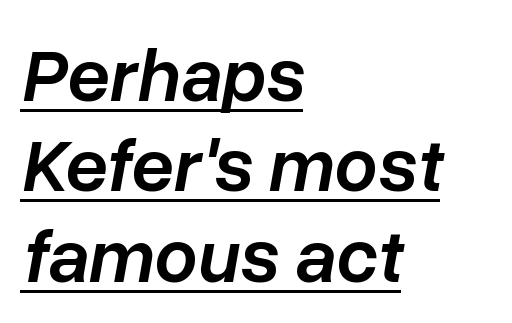
This rendering features underlined lettering. These lines are set flush left with a ragged right edge. What weight is shown? A semibold, between regular and bold. Think of a printed novel: that variable character pitch is what you see here. Designer's note — italics engaged.
